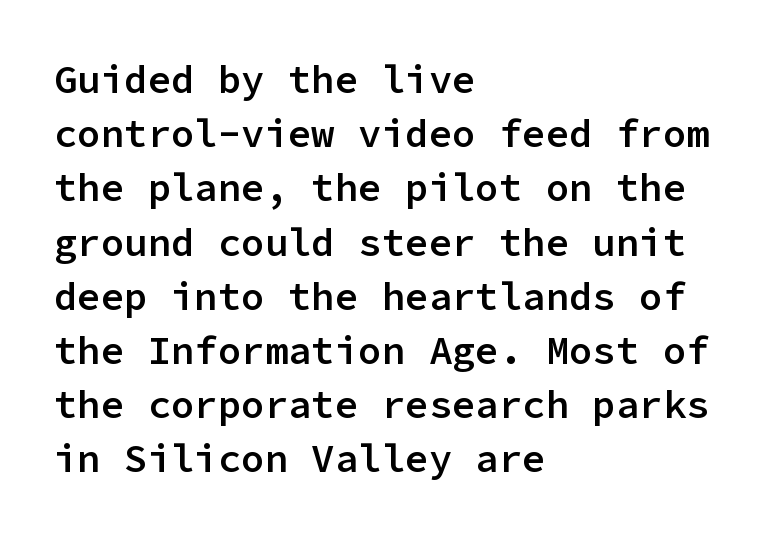
{"serif": "no", "italic": "no", "bold": "semi", "weight": "semibold", "width": "normal", "stroke_contrast": "low", "x_height": "medium", "monospaced": "yes", "underline": "no", "align": "left", "line_spacing": "normal", "line_spacing_ratio": 1.39, "letter_spacing": "normal", "letter_spacing_em": 0.0, "glyph_px": 39}
